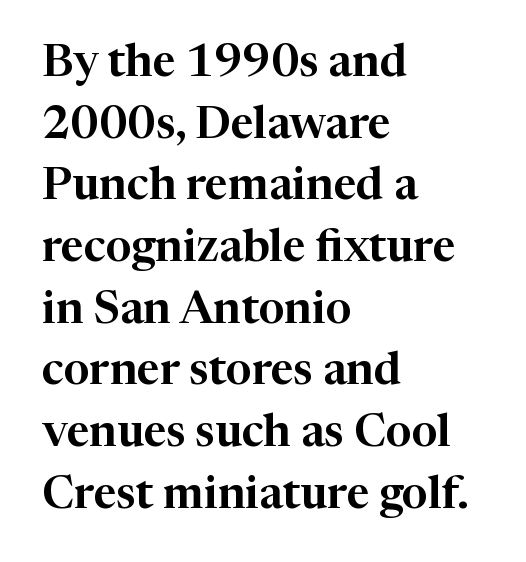
The image shows 45 px serif type, upright; set left-aligned, normal line spacing (1.37x), normal letter spacing, not underlined; high stroke contrast and a medium x-height.
